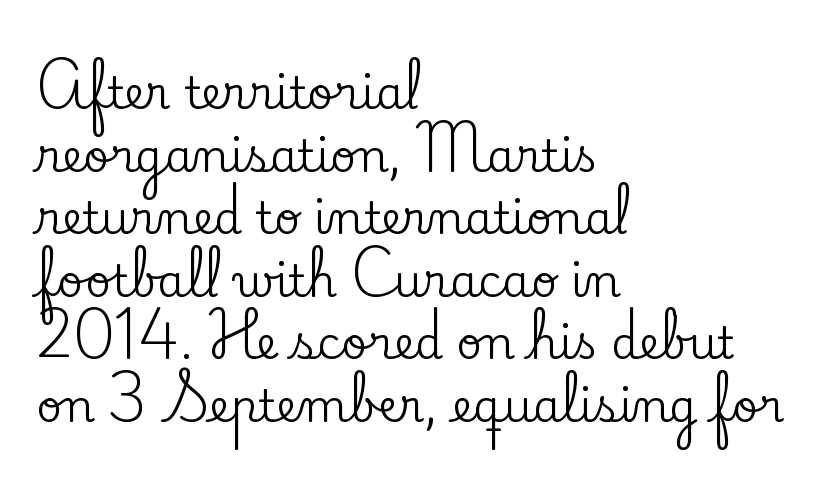
Note: serifs present on the glyphs. Visually the block forms a straight wall on the left and a jagged coastline on the right. A bare baseline throughout the passage. In terms of posture, this sample is upright.
